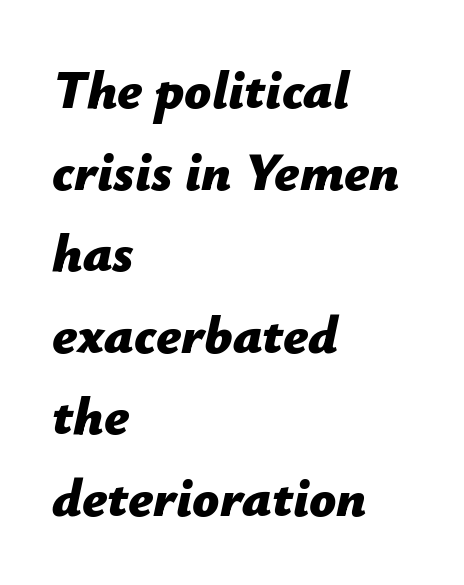
Q: Is the text bold? A: Yes.
Q: Is the text italic (slanted)? A: Yes, it leans right by about 12 degrees.
Q: Is the text underlined? A: No.
Q: How is the paragraph aligned? A: Left-aligned.
Q: Is the spacing between letters normal or unusually wide? A: Normal.
Q: Is the spacing between lines tight, normal or loose? A: Normal.
Q: Width (condensed, normal, or wide)? A: Normal.
Q: Stroke contrast? A: Low.
Q: x-height? A: Medium.
Q: Monospaced? A: No.
